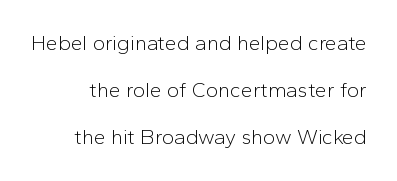
It's the straight-up-and-down kind of type. The specimen omits any rule beneath the text block's lines. The cut favours lightness, reaching ordinary text weight at its darkest. Honestly, the letter spacing is just normal — you wouldn't notice it. Widely set lines give the paragraph a tall, airy silhouette.
